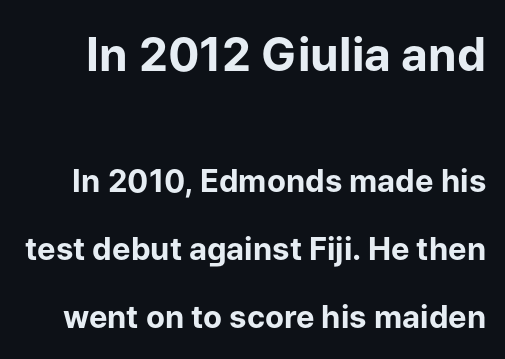
Q: Is the text bold? A: Yes.
Q: Is the text italic (slanted)? A: No, it is upright.
Q: Is the typeface a serif or a sans-serif typeface? A: Sans-serif.
Q: Is the text underlined? A: No.
Q: Is the spacing between letters normal or unusually wide? A: Normal.
Q: Is the spacing between lines tight, normal or loose? A: Loose.
Q: Which block of text is set in a larger size, the first (top) or the second (bottom)? A: The first (top) one.
Q: Width (condensed, normal, or wide)? A: Normal.
Q: Stroke contrast? A: Low.
Q: x-height? A: Medium.
Q: Monospaced? A: No.
